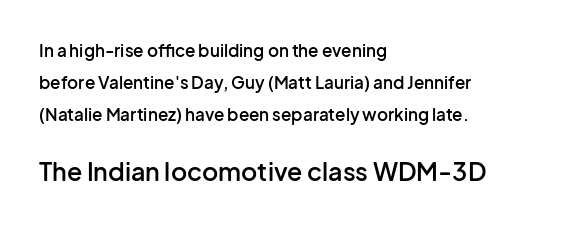
Q: Is the text bold? A: Semi-bold.
Q: Is the text italic (slanted)? A: No, it is upright.
Q: Is the text underlined? A: No.
Q: How is the paragraph aligned? A: Left-aligned.
Q: Is the spacing between letters normal or unusually wide? A: Normal.
Q: Which block of text is set in a larger size, the first (top) or the second (bottom)? A: The second (bottom) one.
